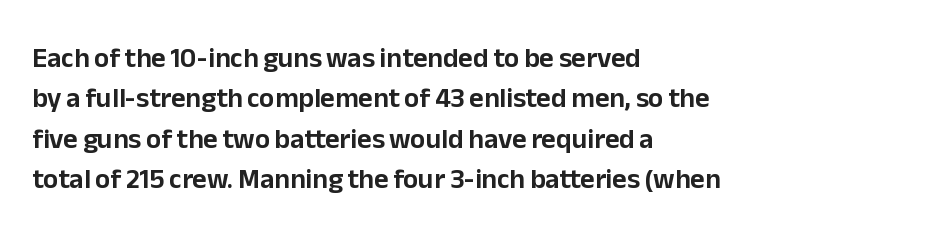
Characters remain perfectly vertical along every line. Varying glyph widths throughout — classic text-font behaviour. The face used here is a sans, in the tradition of grotesques and geometrics. Which margin do the lines hug? The left one — the right edge is uneven. Whoever set this chose a conventional vertical rhythm.
